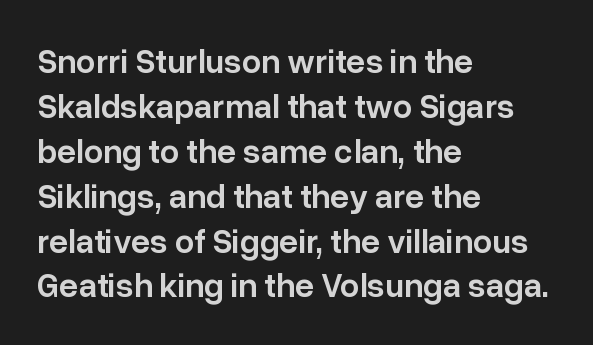
Q: Is the text bold? A: Semi-bold.
Q: Is the text italic (slanted)? A: No, it is upright.
Q: Is the typeface a serif or a sans-serif typeface? A: Sans-serif.
Q: Is the text underlined? A: No.
Q: How is the paragraph aligned? A: Left-aligned.
Q: Is the spacing between letters normal or unusually wide? A: Normal.
Q: Is the spacing between lines tight, normal or loose? A: Normal.
Q: Width (condensed, normal, or wide)? A: Normal.
Q: Stroke contrast? A: Low.
Q: x-height? A: Medium.
Q: Monospaced? A: No.
